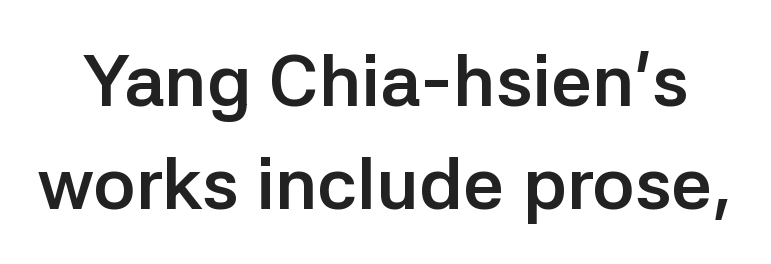
The specimen reads as upright at a glance. A typesetter would call this proportional, since set widths differ per character. In terms of letterspacing, this is plain default setting. Any mark beneath the type? The region is blank. The rows are spaced the way most documents space them.
